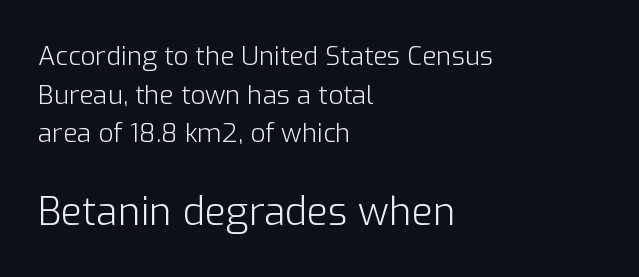
Think of a printed novel: that variable character pitch is what you see here. Notice how the passage keeps a crisp vertical edge on the left only. The area under the type is left untouched. The typography opts for an upright posture over an oblique one.
